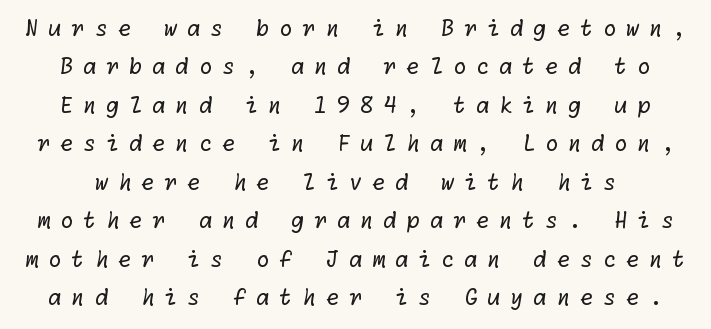
The image shows 22 px text type; set line spacing 1.75x, unusually wide letter spacing (+0.43 em), not underlined.
